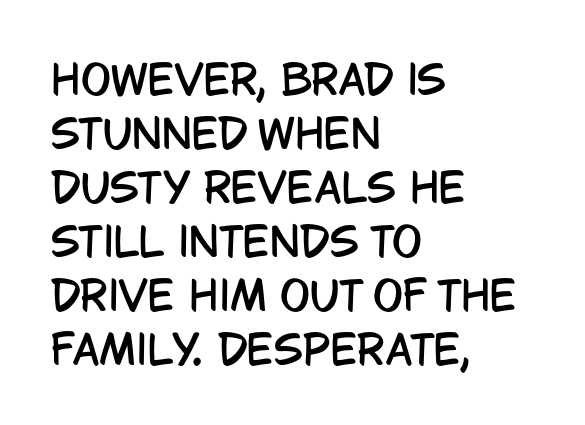
{"serif": "no", "italic": "no", "width": "condensed", "stroke_contrast": "low", "x_height": "large", "monospaced": "no", "underline": "no", "align": "left", "line_spacing": "normal", "line_spacing_ratio": 1.35, "letter_spacing": "normal", "letter_spacing_em": 0.0, "glyph_px": 40}
